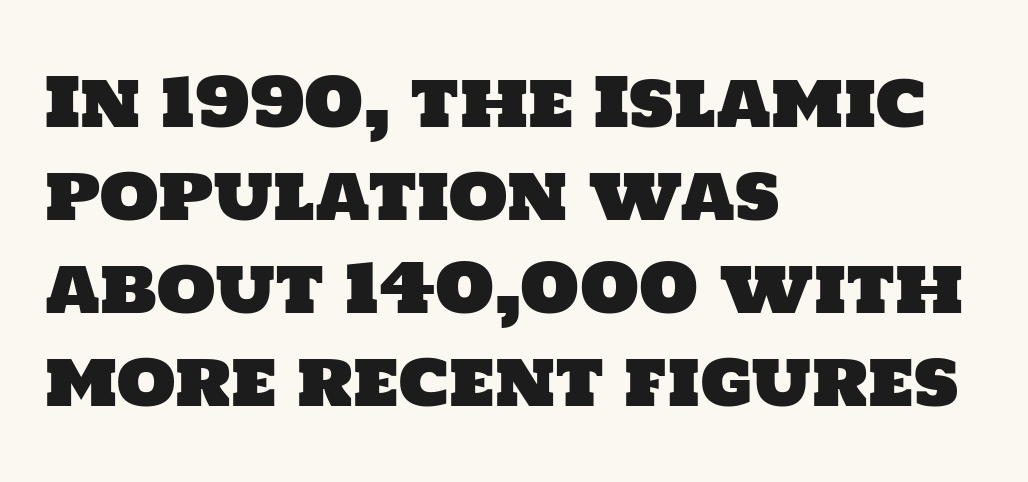
The image shows 68 px sans-serif type; set left-aligned, normal line spacing (1.37x), normal letter spacing, not underlined; low stroke contrast and a large x-height.
